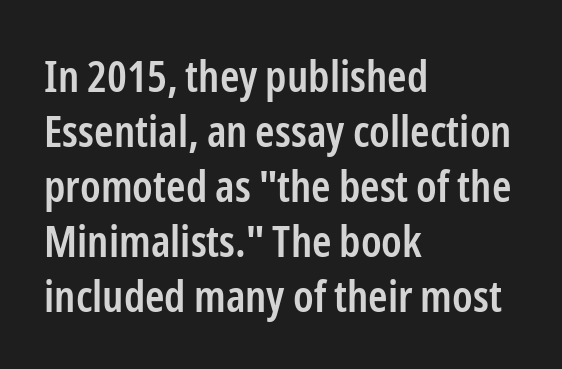
Q: Is the text bold? A: Semi-bold.
Q: Is the text italic (slanted)? A: No, it is upright.
Q: Is the typeface a serif or a sans-serif typeface? A: Sans-serif.
Q: Is the text underlined? A: No.
Q: How is the paragraph aligned? A: Left-aligned.
Q: Is the spacing between letters normal or unusually wide? A: Normal.
Q: Is the spacing between lines tight, normal or loose? A: Normal.
Q: Width (condensed, normal, or wide)? A: Condensed.
Q: Stroke contrast? A: Low.
Q: x-height? A: Medium.
Q: Monospaced? A: No.
